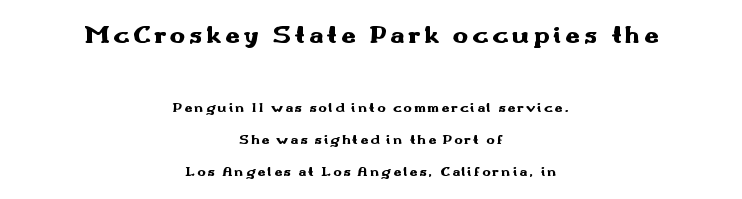
The type sits square on the baseline with zero lean. Typographic density is high because the face is bold. Plain, unruled lines of type. Layout note: lines centered. This sample trades compactness for vertical openness between lines.
